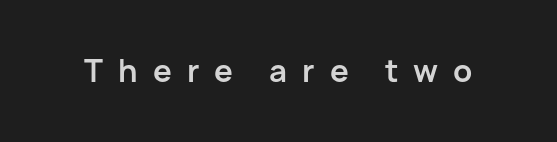
Q: Is the text bold? A: Yes.
Q: Is the text italic (slanted)? A: No, it is upright.
Q: Is the typeface a serif or a sans-serif typeface? A: Sans-serif.
Q: Is the text underlined? A: No.
Q: Is the spacing between letters normal or unusually wide? A: Unusually wide.
Q: Width (condensed, normal, or wide)? A: Normal.
Q: Stroke contrast? A: Low.
Q: x-height? A: Medium.
Q: Monospaced? A: No.
